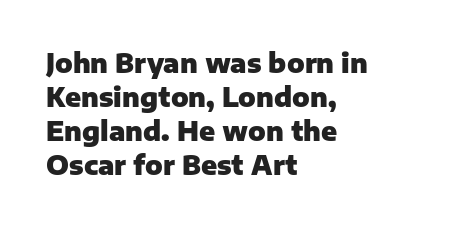
Q: Is the text bold? A: Yes.
Q: Is the text italic (slanted)? A: No, it is upright.
Q: Is the text underlined? A: No.
Q: How is the paragraph aligned? A: Left-aligned.
Q: Is the spacing between letters normal or unusually wide? A: Normal.
Q: Is the spacing between lines tight, normal or loose? A: Normal.
